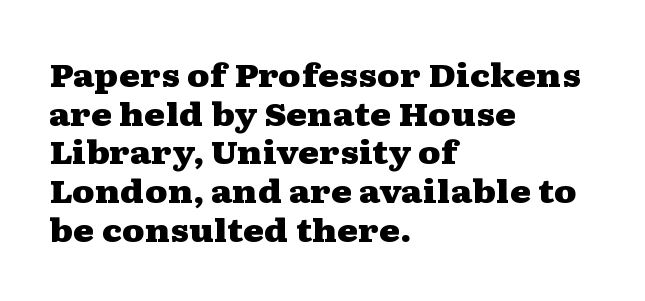
Q: Is the text bold? A: Yes.
Q: Is the text italic (slanted)? A: No, it is upright.
Q: Is the typeface a serif or a sans-serif typeface? A: Serif.
Q: Is the text underlined? A: No.
Q: How is the paragraph aligned? A: Left-aligned.
Q: Is the spacing between letters normal or unusually wide? A: Normal.
Q: Width (condensed, normal, or wide)? A: Wide.
Q: Stroke contrast? A: Medium.
Q: x-height? A: Medium.
Q: Monospaced? A: No.
